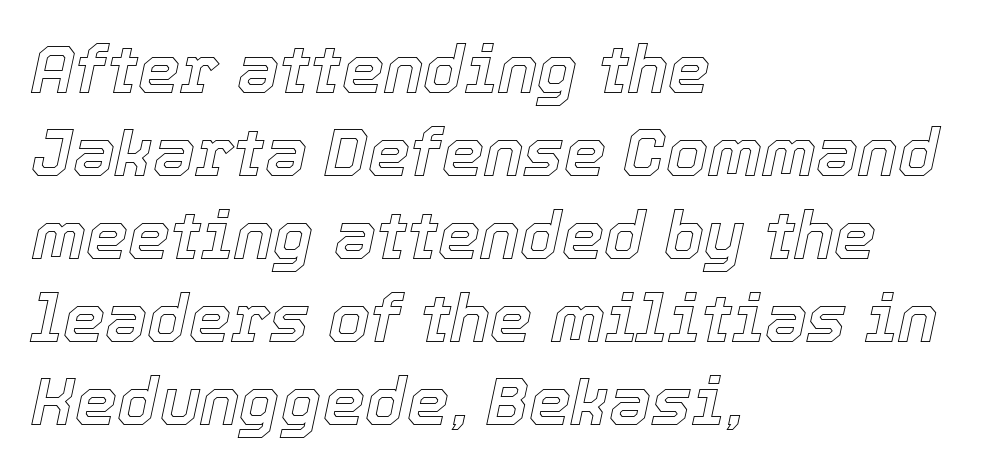
{"italic": "yes", "lean": "right", "slant_degrees": 12, "width": "normal", "x_height": "medium", "monospaced": "no", "underline": "no", "align": "left", "line_spacing_ratio": 1.24, "letter_spacing": "normal", "letter_spacing_em": 0.0, "glyph_px": 67}
